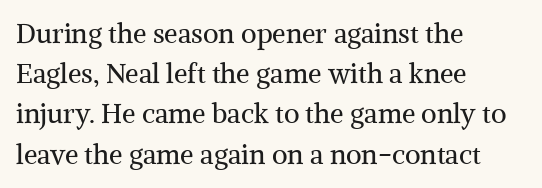
The image shows 27 px text type, upright; set left-aligned, normal line spacing (1.49x), normal letter spacing, not underlined.
